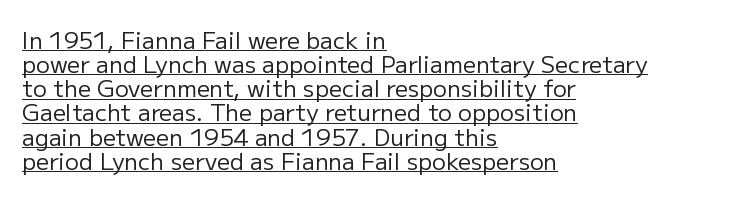
{"italic": "no", "bold": "no", "underline": "yes", "align": "left", "line_spacing": "tight", "line_spacing_ratio": 1.05, "letter_spacing": "normal", "letter_spacing_em": 0.0, "glyph_px": 23}
